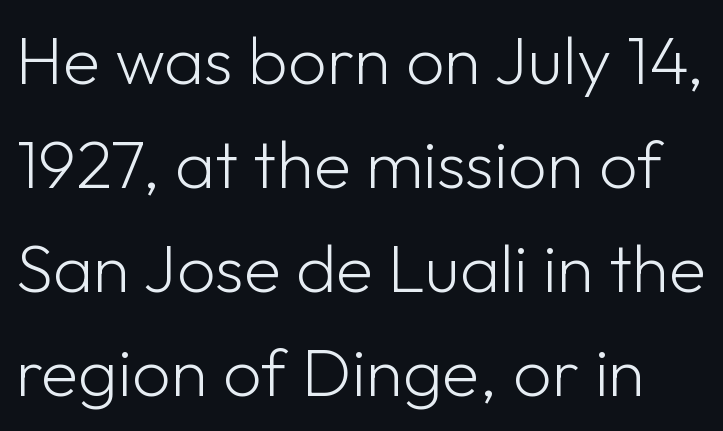
Q: Is the text bold? A: No.
Q: Is the text italic (slanted)? A: No, it is upright.
Q: Is the typeface a serif or a sans-serif typeface? A: Sans-serif.
Q: Is the text underlined? A: No.
Q: Is the spacing between letters normal or unusually wide? A: Normal.
Q: Is the spacing between lines tight, normal or loose? A: Normal.
Q: Width (condensed, normal, or wide)? A: Normal.
Q: Stroke contrast? A: Low.
Q: x-height? A: Medium.
Q: Monospaced? A: No.
